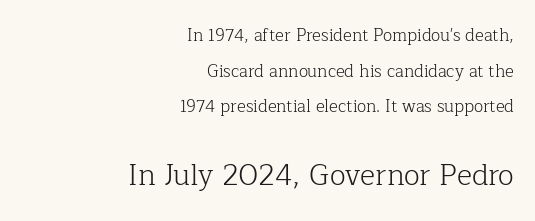
{"serif": "yes", "italic": "no", "bold": "no", "weight": "light", "width": "normal", "stroke_contrast": "low", "x_height": "medium", "monospaced": "no", "underline": "no", "align": "right", "line_spacing": "loose", "line_spacing_ratio": 2.09, "letter_spacing": "normal", "letter_spacing_em": 0.0, "larger_block": "second", "size_ratio": 1.71, "glyph_px": 29}
